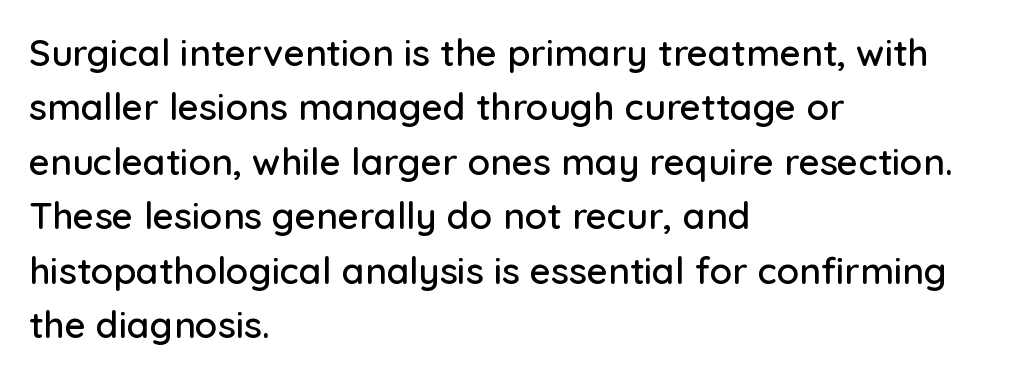
{"serif": "no", "italic": "no", "width": "normal", "stroke_contrast": "low", "x_height": "medium", "monospaced": "no", "underline": "no", "align": "left", "line_spacing": "normal", "line_spacing_ratio": 1.47, "letter_spacing": "normal", "letter_spacing_em": 0.0, "glyph_px": 37}
